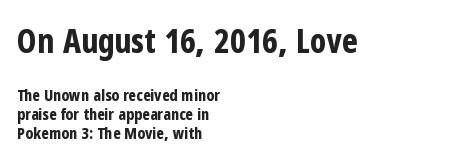
Q: Is the text bold? A: Yes.
Q: Is the text italic (slanted)? A: No, it is upright.
Q: Is the typeface a serif or a sans-serif typeface? A: Sans-serif.
Q: Is the text underlined? A: No.
Q: How is the paragraph aligned? A: Left-aligned.
Q: Is the spacing between letters normal or unusually wide? A: Normal.
Q: Which block of text is set in a larger size, the first (top) or the second (bottom)? A: The first (top) one.
Q: Width (condensed, normal, or wide)? A: Condensed.
Q: Stroke contrast? A: Low.
Q: x-height? A: Medium.
Q: Monospaced? A: No.
